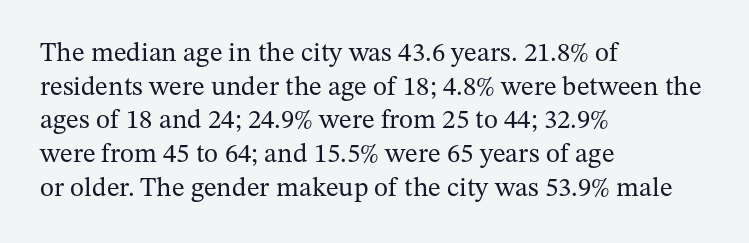
{"italic": "no", "bold": "no", "underline": "no", "align": "left", "line_spacing": "normal", "line_spacing_ratio": 1.25, "letter_spacing": "normal", "letter_spacing_em": 0.0, "glyph_px": 27}
